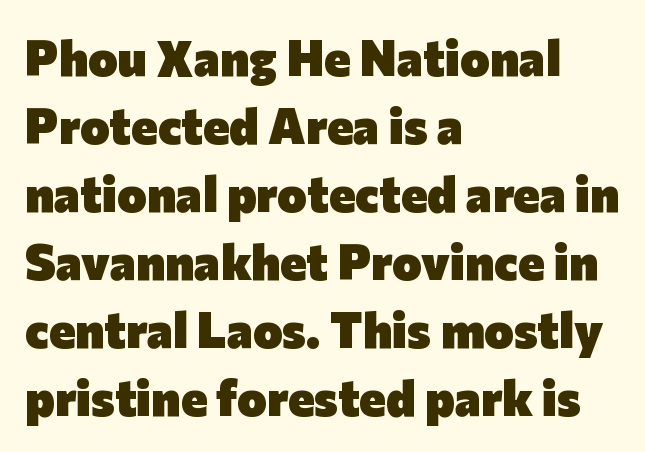
Q: Is the text bold? A: Yes.
Q: Is the text italic (slanted)? A: No, it is upright.
Q: Is the typeface a serif or a sans-serif typeface? A: Sans-serif.
Q: Is the text underlined? A: No.
Q: How is the paragraph aligned? A: Left-aligned.
Q: Is the spacing between letters normal or unusually wide? A: Normal.
Q: Is the spacing between lines tight, normal or loose? A: Normal.
Q: Width (condensed, normal, or wide)? A: Normal.
Q: Stroke contrast? A: Low.
Q: x-height? A: Medium.
Q: Monospaced? A: No.
